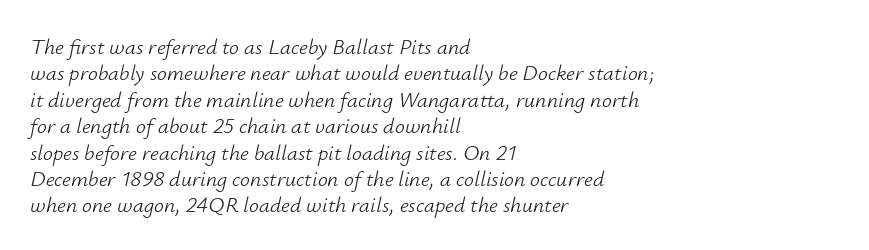
Q: Is the text bold? A: No.
Q: Is the text italic (slanted)? A: Yes, it leans right by about 12 degrees.
Q: Is the text underlined? A: No.
Q: How is the paragraph aligned? A: Left-aligned.
Q: Is the spacing between letters normal or unusually wide? A: Normal.
